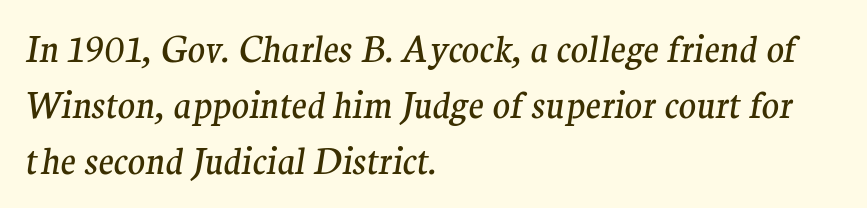
Q: Is the text bold? A: No.
Q: Is the text italic (slanted)? A: Yes, it leans right by about 9 degrees.
Q: Is the typeface a serif or a sans-serif typeface? A: Serif.
Q: Is the text underlined? A: No.
Q: How is the paragraph aligned? A: Left-aligned.
Q: Is the spacing between letters normal or unusually wide? A: Normal.
Q: Is the spacing between lines tight, normal or loose? A: Normal.
Q: Width (condensed, normal, or wide)? A: Normal.
Q: Stroke contrast? A: Medium.
Q: x-height? A: Medium.
Q: Monospaced? A: No.
